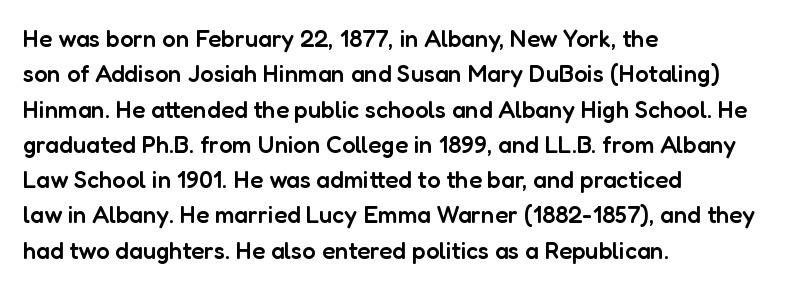
Q: Is the text bold? A: Semi-bold.
Q: Is the text italic (slanted)? A: No, it is upright.
Q: Is the text underlined? A: No.
Q: How is the paragraph aligned? A: Left-aligned.
Q: Is the spacing between letters normal or unusually wide? A: Normal.
Q: Is the spacing between lines tight, normal or loose? A: Normal.
